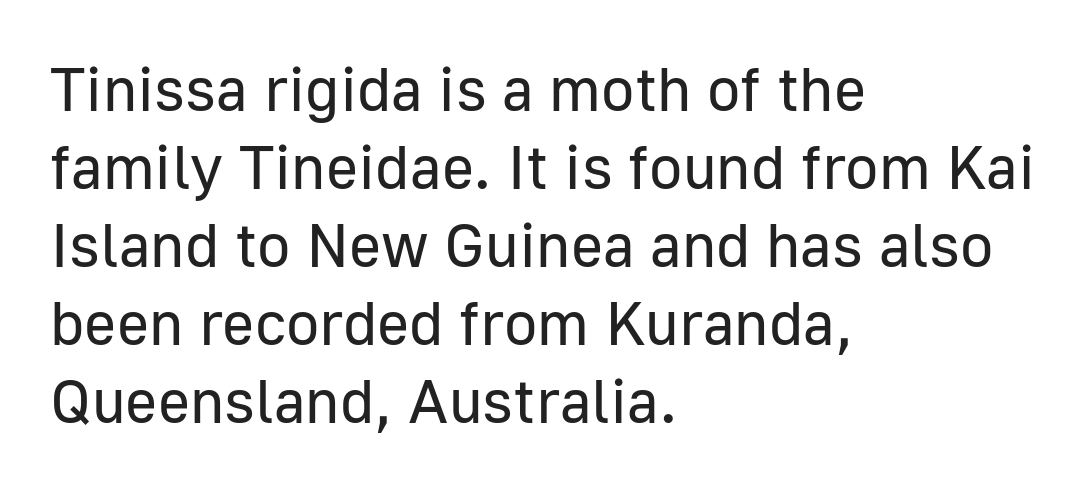
Q: Is the text bold? A: No.
Q: Is the text italic (slanted)? A: No, it is upright.
Q: Is the typeface a serif or a sans-serif typeface? A: Sans-serif.
Q: Is the text underlined? A: No.
Q: How is the paragraph aligned? A: Left-aligned.
Q: Is the spacing between letters normal or unusually wide? A: Normal.
Q: Is the spacing between lines tight, normal or loose? A: Normal.
Q: Width (condensed, normal, or wide)? A: Normal.
Q: Stroke contrast? A: Low.
Q: x-height? A: Medium.
Q: Monospaced? A: No.
